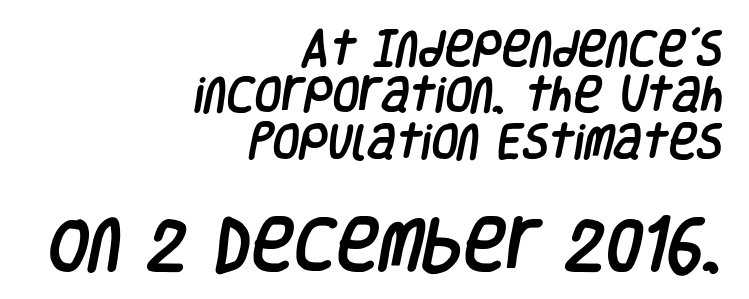
The image shows 58 px condensed sans-serif type; set right-aligned, line spacing 1.19x, normal letter spacing, not underlined; the second (bottom) block is 1.49x larger; low stroke contrast and a large x-height.
